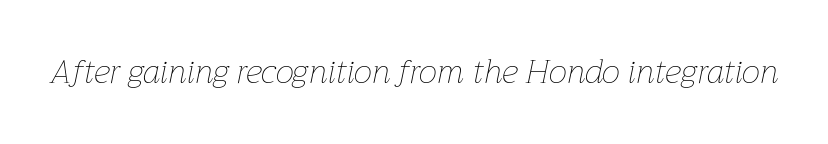
The baseline area is clear. Is this a fixed-width face? No — the glyphs have proportional, varying widths. These lines keep a tight, regular rhythm from letter to letter. In terms of posture, this sample is oblique.
